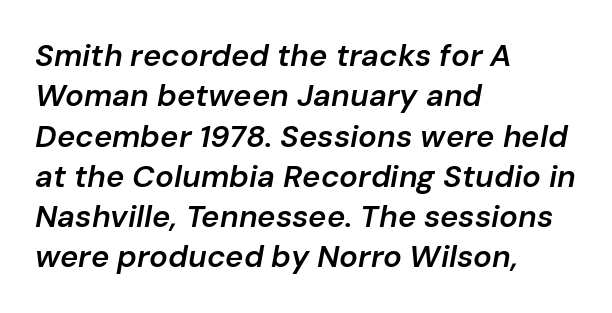
The image shows 31 px semibold type, italic (leaning right); set left-aligned, normal line spacing (1.3x), normal letter spacing, not underlined; low stroke contrast and a medium x-height.
